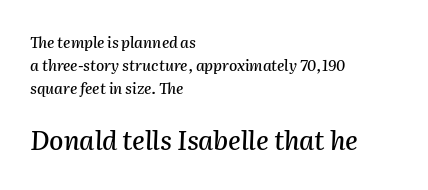
{"italic": "yes", "lean": "right", "slant_degrees": 2, "underline": "no", "align": "left", "line_spacing": "normal", "line_spacing_ratio": 1.52, "letter_spacing": "normal", "letter_spacing_em": 0.0, "larger_block": "second", "size_ratio": 1.73, "glyph_px": 26}
